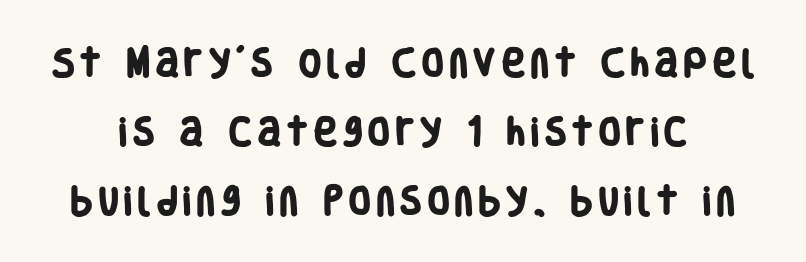
Q: Is the text bold? A: Yes.
Q: Is the typeface a serif or a sans-serif typeface? A: Sans-serif.
Q: Is the text underlined? A: No.
Q: Is the spacing between letters normal or unusually wide? A: Unusually wide.
Q: Is the spacing between lines tight, normal or loose? A: Loose.
Q: Width (condensed, normal, or wide)? A: Condensed.
Q: Stroke contrast? A: Low.
Q: x-height? A: Large.
Q: Monospaced? A: No.
